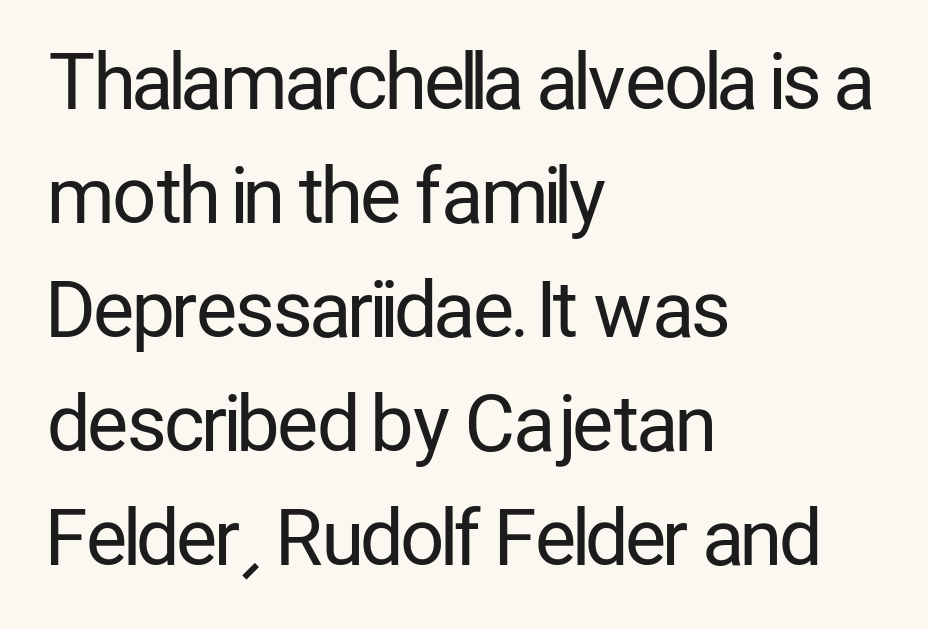
Q: Is the text bold? A: No.
Q: Is the text italic (slanted)? A: No, it is upright.
Q: Is the typeface a serif or a sans-serif typeface? A: Sans-serif.
Q: Is the text underlined? A: No.
Q: How is the paragraph aligned? A: Left-aligned.
Q: Is the spacing between letters normal or unusually wide? A: Normal.
Q: Is the spacing between lines tight, normal or loose? A: Normal.
Q: Width (condensed, normal, or wide)? A: Condensed.
Q: Stroke contrast? A: Low.
Q: x-height? A: Medium.
Q: Monospaced? A: No.
